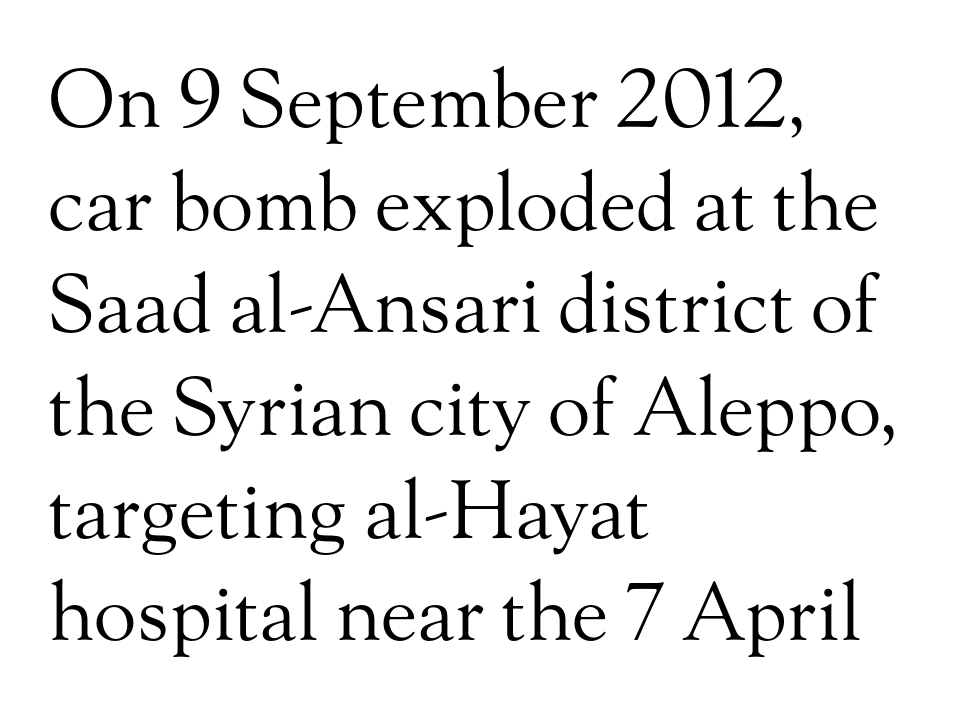
{"serif": "yes", "italic": "no", "bold": "no", "weight": "regular", "width": "normal", "stroke_contrast": "medium", "x_height": "small", "monospaced": "no", "underline": "no", "align": "left", "line_spacing": "normal", "line_spacing_ratio": 1.3, "letter_spacing": "normal", "letter_spacing_em": 0.0, "glyph_px": 79}
